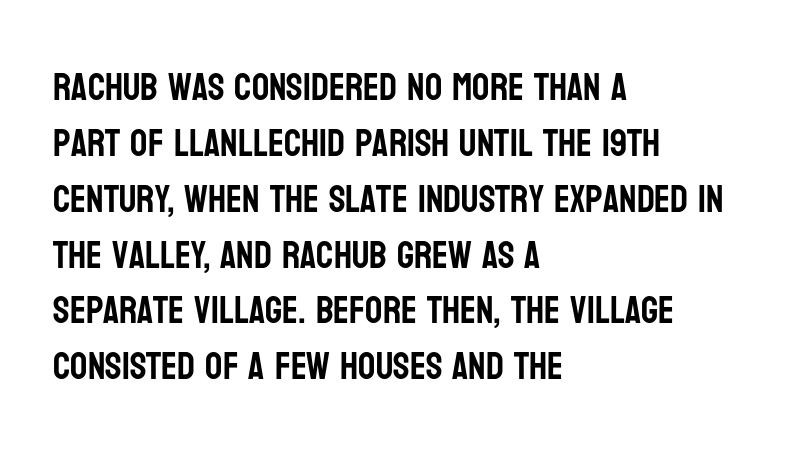
The image shows 38 px condensed sans-serif type, upright; set left-aligned, normal line spacing (1.47x), normal letter spacing, not underlined; low stroke contrast and a large x-height.
